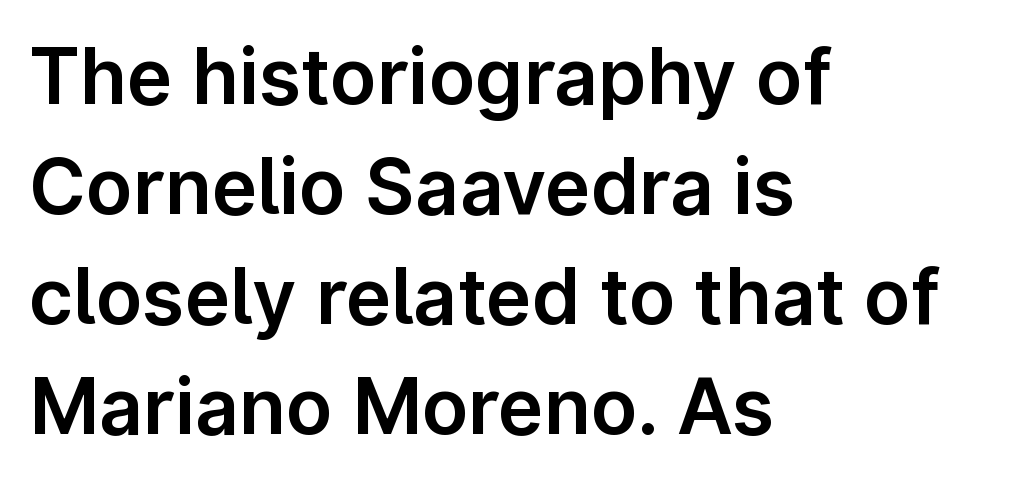
The image shows 77 px sans-serif type, upright; set left-aligned, normal line spacing (1.43x), normal letter spacing, not underlined; low stroke contrast and a medium x-height.
